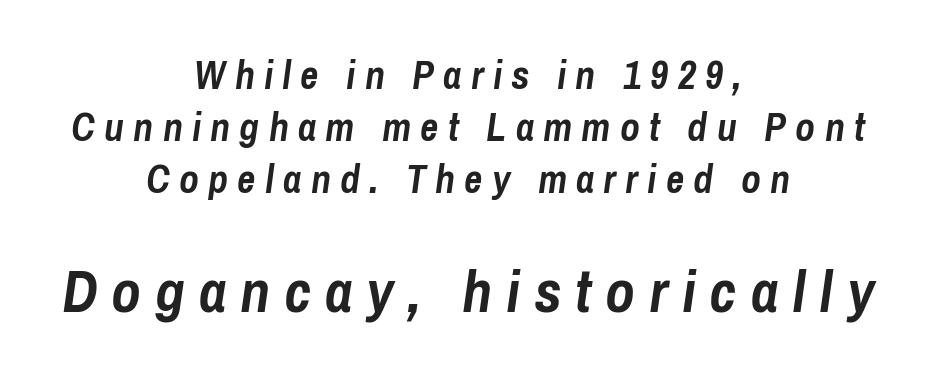
{"italic": "yes", "lean": "right", "slant_degrees": 8, "bold": "yes", "weight": "semibold", "width": "condensed", "stroke_contrast": "low", "x_height": "medium", "monospaced": "no", "underline": "no", "align": "center", "line_spacing": "normal", "line_spacing_ratio": 1.3, "letter_spacing": "wide", "letter_spacing_em": 0.23, "larger_block": "second", "size_ratio": 1.5, "glyph_px": 60}
